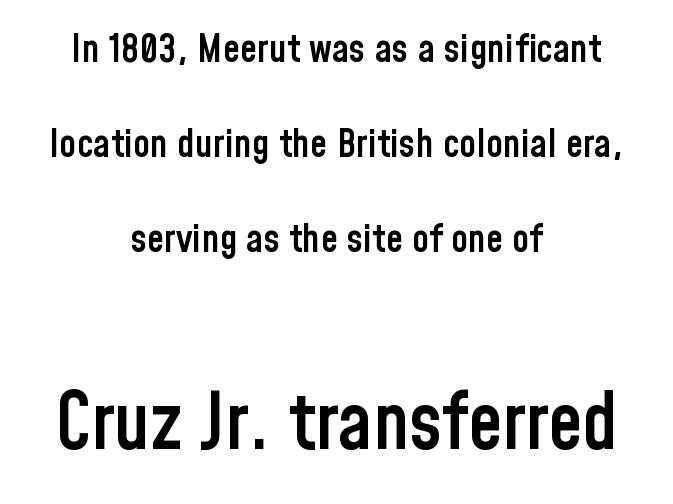
{"serif": "no", "italic": "no", "bold": "semi", "weight": "semibold", "width": "condensed", "stroke_contrast": "low", "x_height": "medium", "monospaced": "no", "underline": "no", "align": "center", "line_spacing": "loose", "line_spacing_ratio": 2.44, "letter_spacing": "normal", "letter_spacing_em": 0.0, "larger_block": "second", "size_ratio": 2.0, "glyph_px": 78}
